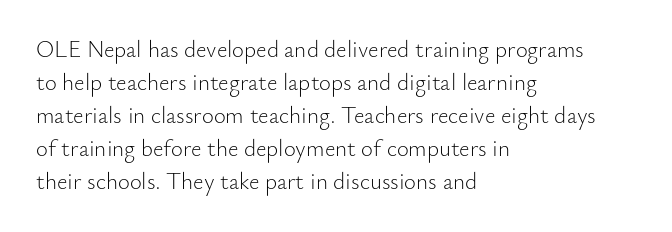
The image shows 23 px text type, upright; set left-aligned, normal line spacing (1.43x), normal letter spacing, not underlined.
